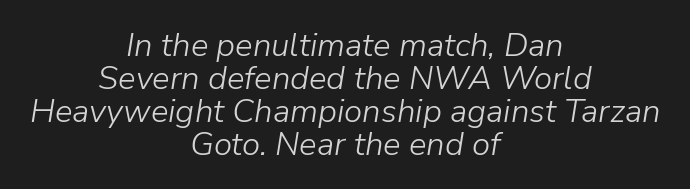
The letters look calm and open, with moderate or lighter stems. Italic: yes, the glyphs are oblique. Honestly, the rows look squashed on top of each other. Words appear dense and cohesive because spacing is normal. Typeset on center — no edge is straight. Each letter keeps its own natural width here, so spacing adapts to shape.
